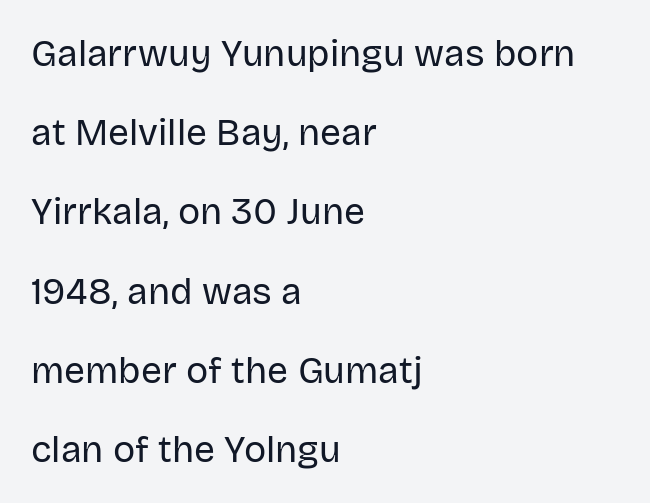
{"serif": "no", "italic": "no", "bold": "no", "weight": "regular", "width": "normal", "stroke_contrast": "low", "x_height": "large", "monospaced": "no", "underline": "no", "align": "left", "line_spacing": "loose", "line_spacing_ratio": 2.14, "letter_spacing": "normal", "letter_spacing_em": 0.0, "glyph_px": 37}
